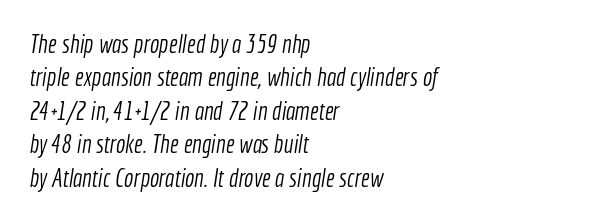
Q: Is the text bold? A: No.
Q: Is the text underlined? A: No.
Q: How is the paragraph aligned? A: Left-aligned.
Q: Is the spacing between letters normal or unusually wide? A: Normal.
Q: Is the spacing between lines tight, normal or loose? A: Normal.
